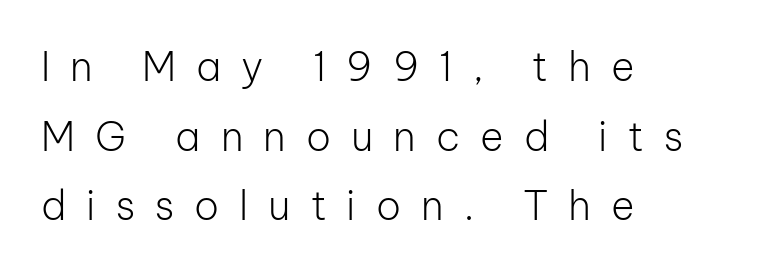
The image shows 40 px light sans-serif type, upright; set left-aligned, line spacing 1.74x, unusually wide letter spacing (+0.5 em), not underlined; low stroke contrast and a medium x-height.
